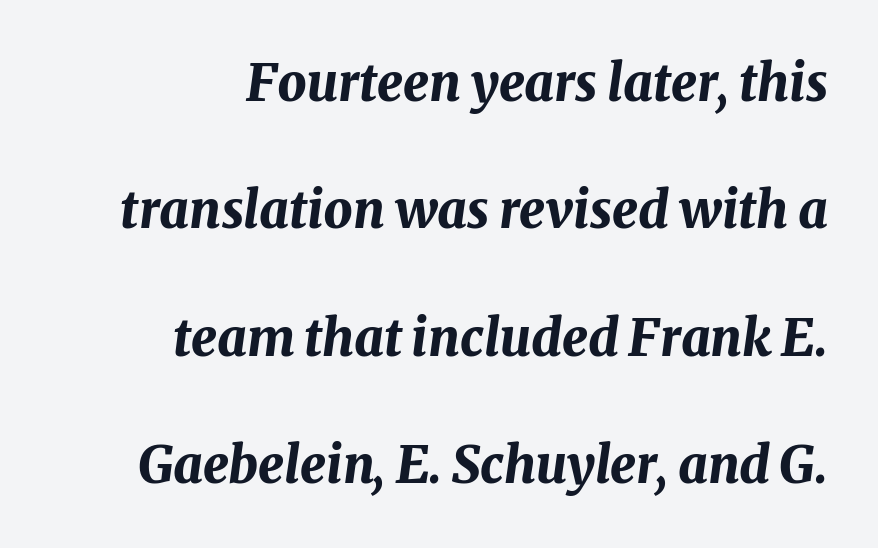
Nobody touched the tracking dial on this one. Varying glyph widths throughout — classic text-font behaviour. The face used here has the dense, thick strokes of a bold. Descender tails drop into unmarked territory. Designer's note — italics engaged.
